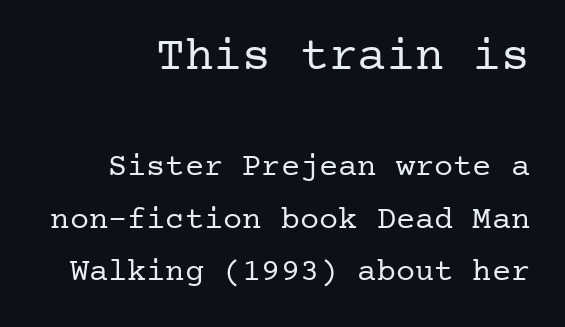
Q: Is the text bold? A: No.
Q: Is the text italic (slanted)? A: No, it is upright.
Q: Is the typeface a serif or a sans-serif typeface? A: Serif.
Q: Is the text underlined? A: No.
Q: How is the paragraph aligned? A: Right-aligned.
Q: Is the spacing between letters normal or unusually wide? A: Normal.
Q: Is the spacing between lines tight, normal or loose? A: Normal.
Q: Which block of text is set in a larger size, the first (top) or the second (bottom)? A: The first (top) one.
Q: Width (condensed, normal, or wide)? A: Normal.
Q: Stroke contrast? A: Low.
Q: x-height? A: Medium.
